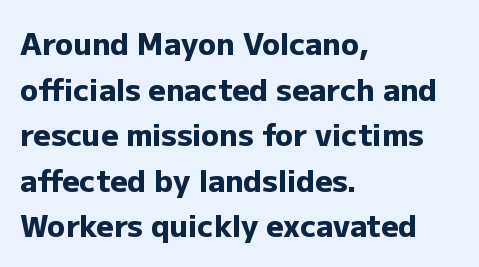
Q: Is the text bold? A: Yes.
Q: Is the text italic (slanted)? A: No, it is upright.
Q: Is the typeface a serif or a sans-serif typeface? A: Sans-serif.
Q: Is the text underlined? A: No.
Q: How is the paragraph aligned? A: Left-aligned.
Q: Is the spacing between letters normal or unusually wide? A: Normal.
Q: Is the spacing between lines tight, normal or loose? A: Normal.
Q: Width (condensed, normal, or wide)? A: Normal.
Q: Stroke contrast? A: Low.
Q: x-height? A: Medium.
Q: Monospaced? A: No.
